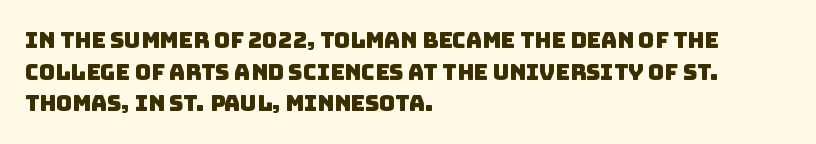
The image shows 22 px text type; set left-aligned, normal line spacing (1.44x), normal letter spacing, not underlined.
